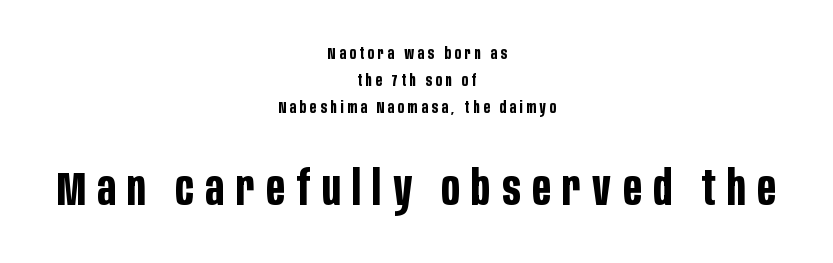
Look at the stroke-to-counter ratio: heavy, a bold. When letters stand straight like this, we call the style roman or upright. These two chunks differ in scale, with the bottom chunk taking the larger measure. Spacing verdict: proportional, widths tailored to each character. If you folded the block vertically in half, each line would mirror itself in length.
